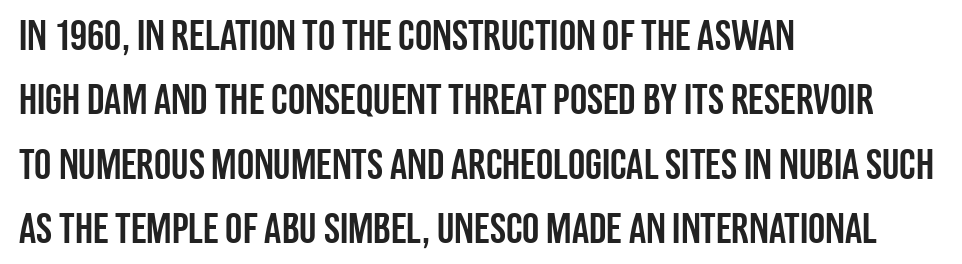
{"serif": "no", "italic": "no", "width": "condensed", "stroke_contrast": "low", "x_height": "large", "monospaced": "no", "underline": "no", "align": "left", "line_spacing": "normal", "line_spacing_ratio": 1.5, "letter_spacing": "normal", "letter_spacing_em": 0.0, "glyph_px": 43}
